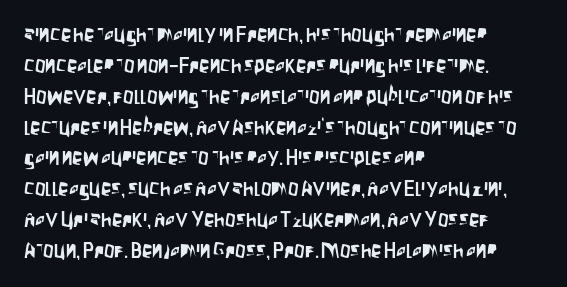
There is no visible air inserted between adjacent glyphs. Alignment: flush left. The words here are not underlined. The axis of the letterforms is exactly vertical. The designer left line spacing at the default.
